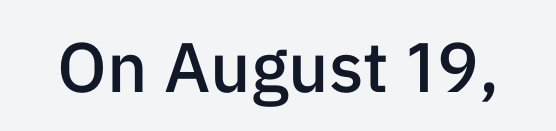
{"serif": "no", "italic": "no", "bold": "semi", "weight": "semibold", "width": "normal", "stroke_contrast": "low", "x_height": "medium", "monospaced": "no", "underline": "no", "letter_spacing": "normal", "letter_spacing_em": 0.0, "glyph_px": 70}
